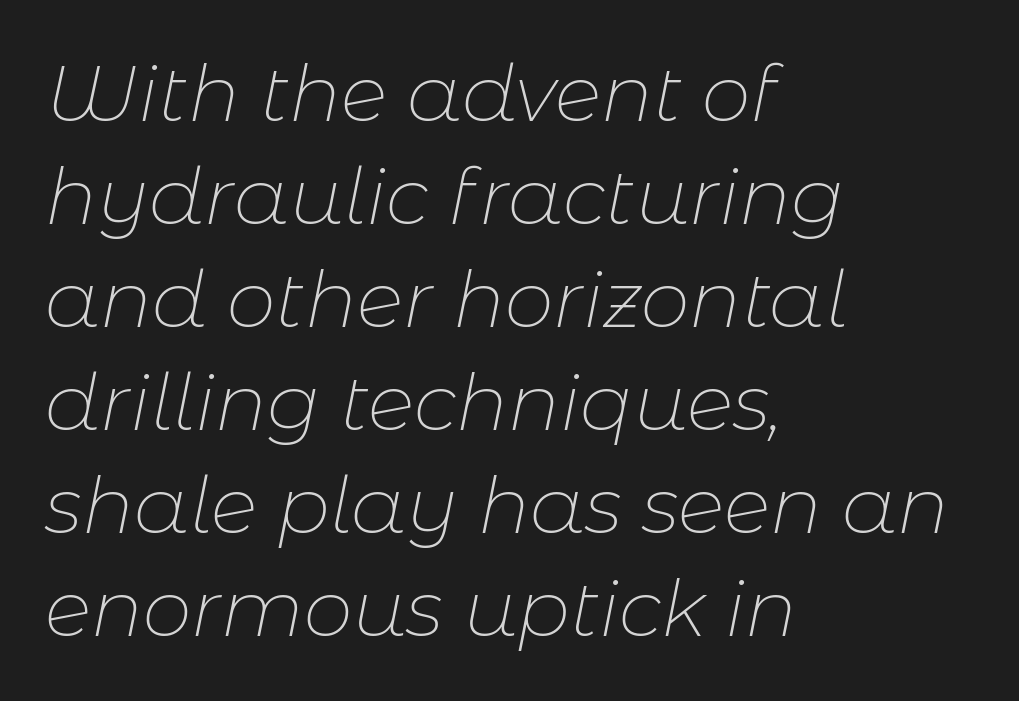
{"italic": "yes", "lean": "right", "slant_degrees": 11, "bold": "no", "weight": "thin", "width": "normal", "stroke_contrast": "low", "x_height": "medium", "monospaced": "no", "underline": "no", "align": "left", "line_spacing": "normal", "line_spacing_ratio": 1.32, "letter_spacing": "normal", "letter_spacing_em": 0.0, "glyph_px": 78}
